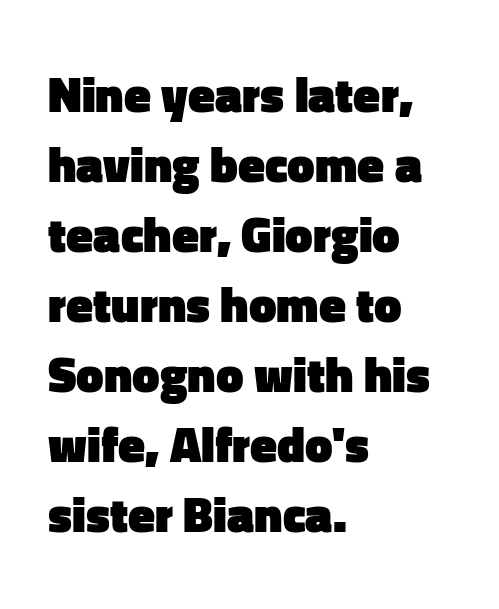
{"serif": "no", "italic": "no", "bold": "yes", "weight": "heavy", "width": "normal", "stroke_contrast": "low", "x_height": "medium", "monospaced": "no", "underline": "no", "align": "left", "line_spacing": "normal", "line_spacing_ratio": 1.43, "letter_spacing": "normal", "letter_spacing_em": 0.0, "glyph_px": 49}
